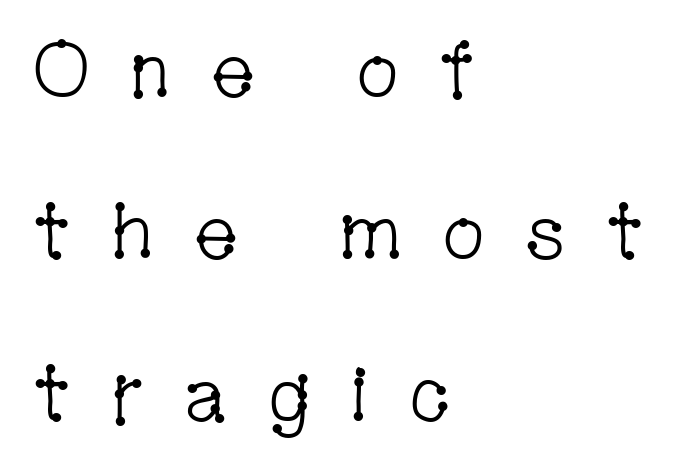
The lettering holds an erect, upright posture throughout. One glance says open: line gaps are wider than usual. Think of a printed novel: that variable character pitch is what you see here. The passage shown is typeset with a serif family.
